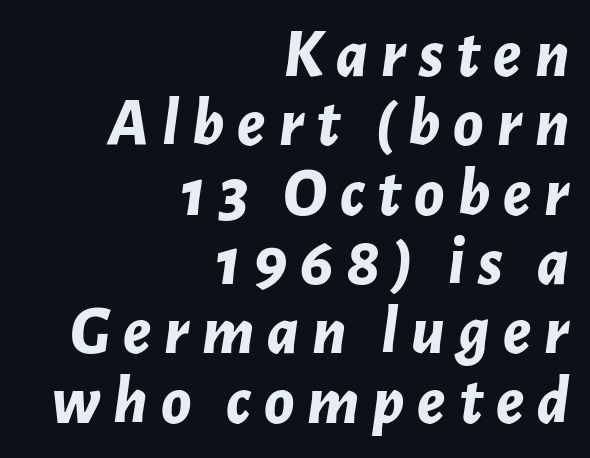
{"italic": "yes", "lean": "right", "slant_degrees": 7, "bold": "yes", "weight": "bold", "width": "normal", "stroke_contrast": "low", "x_height": "medium", "monospaced": "no", "underline": "no", "align": "right", "line_spacing": "tight", "line_spacing_ratio": 1.02, "glyph_px": 68}
